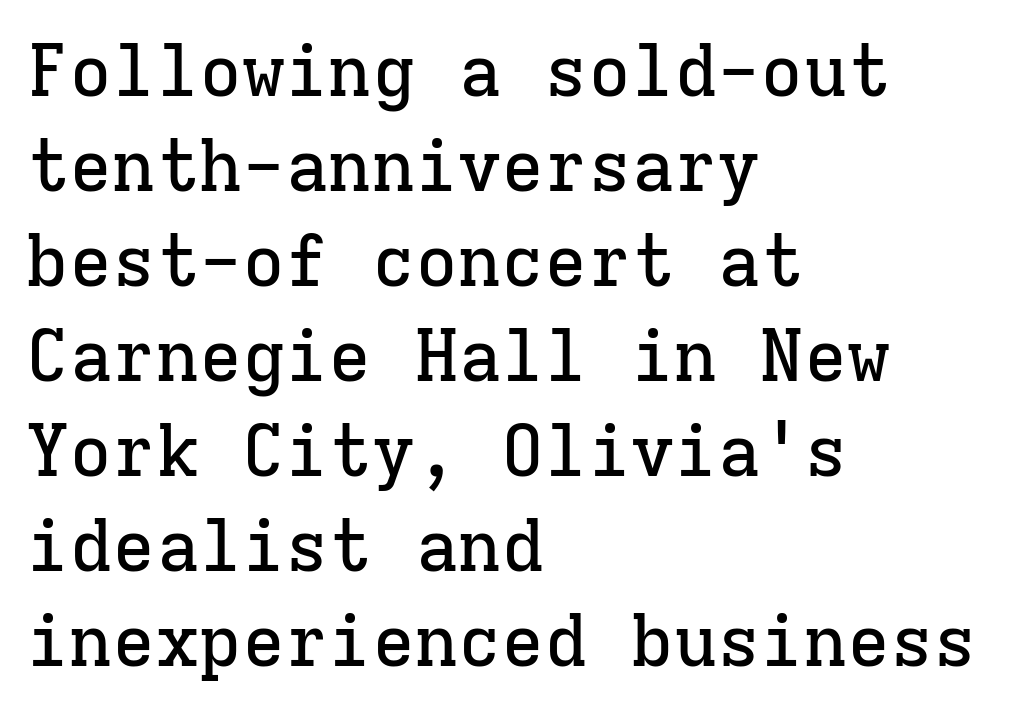
The image shows 72 px serif type, upright, monospaced; set left-aligned, normal line spacing (1.32x), normal letter spacing, not underlined; low stroke contrast and a medium x-height.
